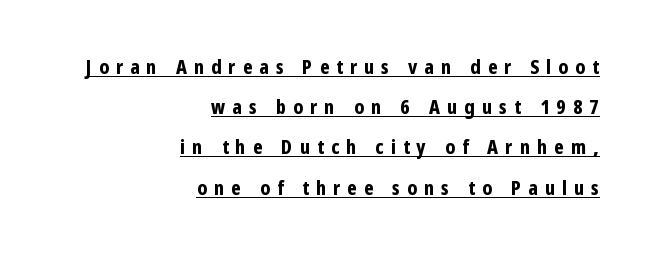
The image shows 20 px bold type, upright; set right-aligned, loose line spacing (2.01x), unusually wide letter spacing (+0.35 em), underlined.
